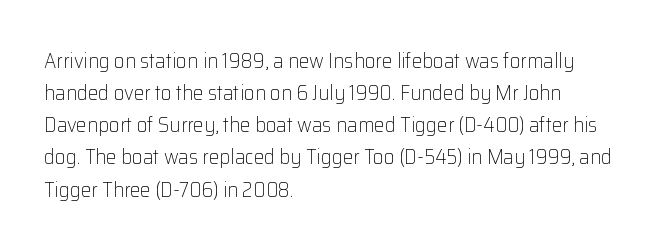
Q: Is the text bold? A: No.
Q: Is the text italic (slanted)? A: No, it is upright.
Q: Is the text underlined? A: No.
Q: How is the paragraph aligned? A: Left-aligned.
Q: Is the spacing between letters normal or unusually wide? A: Normal.
Q: Is the spacing between lines tight, normal or loose? A: Normal.
